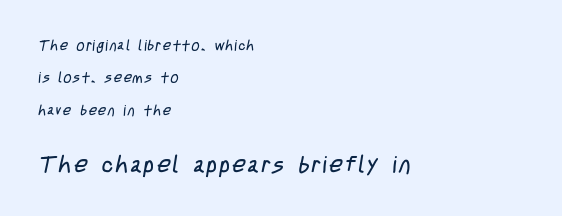
Q: Is the text bold? A: No.
Q: Is the text underlined? A: No.
Q: How is the paragraph aligned? A: Left-aligned.
Q: Is the spacing between lines tight, normal or loose? A: Loose.
Q: Which block of text is set in a larger size, the first (top) or the second (bottom)? A: The second (bottom) one.
